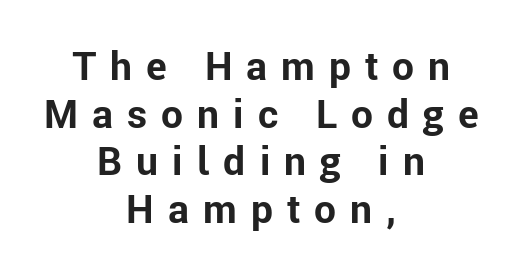
The image shows 39 px bold sans-serif type, upright; set centered, line spacing 1.22x, unusually wide letter spacing (+0.36 em), not underlined; low stroke contrast and a medium x-height.
